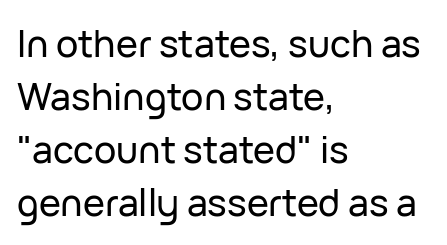
{"serif": "no", "italic": "no", "width": "normal", "stroke_contrast": "low", "x_height": "medium", "monospaced": "no", "underline": "no", "align": "left", "line_spacing": "normal", "line_spacing_ratio": 1.43, "letter_spacing": "normal", "letter_spacing_em": 0.0, "glyph_px": 37}
